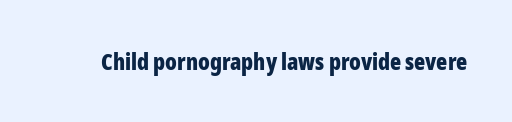
{"italic": "no", "bold": "yes", "underline": "no", "letter_spacing": "normal", "letter_spacing_em": 0.0, "glyph_px": 23}
